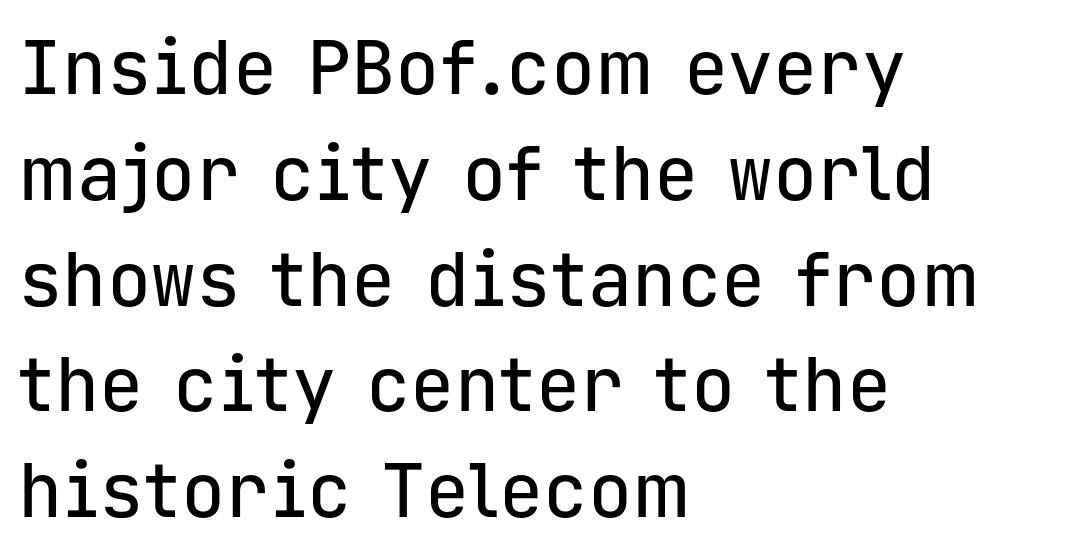
The leading is moderate, giving the passage an even texture. The paragraph has a hard left edge and a soft right edge. The glyphs in this specimen are sans serif. Looks like terminal output: every glyph gets an equal slot.
